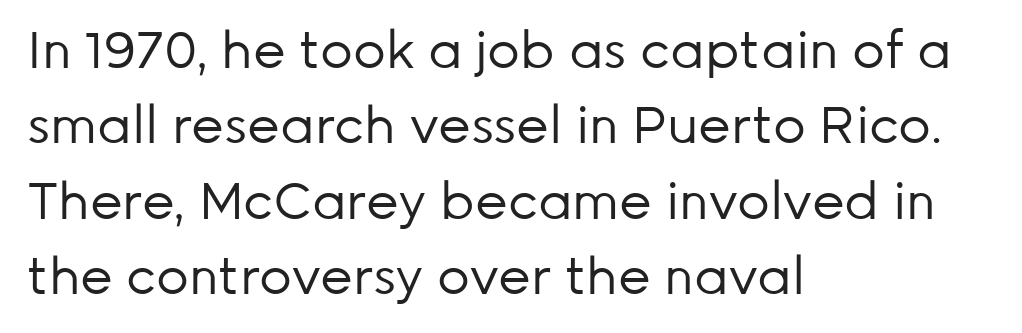
Does the leading feel generous? No, just average. Vertical strokes here are truly vertical. This rendering uses left alignment, leaving the right contour irregular. Classification — sans serif. Nobody touched the tracking dial on this one.
